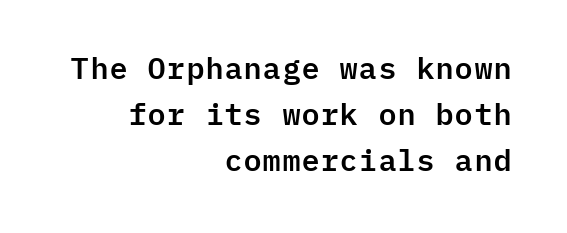
{"serif": "no", "italic": "no", "width": "normal", "stroke_contrast": "low", "x_height": "medium", "monospaced": "yes", "underline": "no", "align": "right", "line_spacing": "normal", "line_spacing_ratio": 1.53, "letter_spacing": "normal", "letter_spacing_em": 0.0, "glyph_px": 30}
